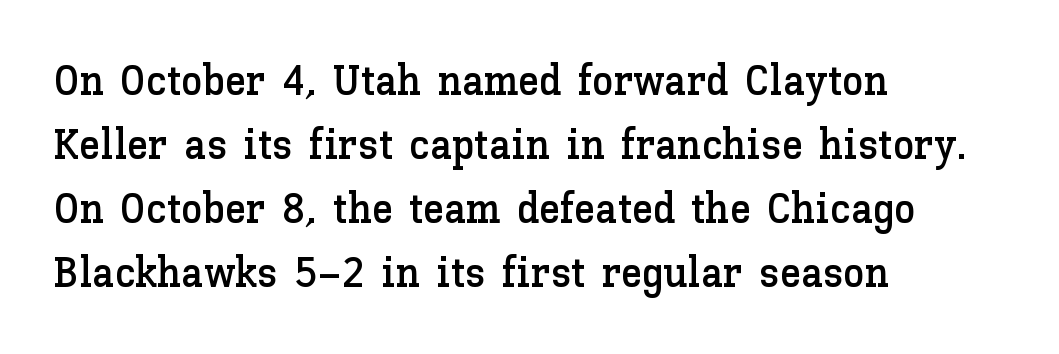
Q: Is the text italic (slanted)? A: No, it is upright.
Q: Is the text underlined? A: No.
Q: How is the paragraph aligned? A: Left-aligned.
Q: Is the spacing between letters normal or unusually wide? A: Normal.
Q: Is the spacing between lines tight, normal or loose? A: Normal.
Q: Width (condensed, normal, or wide)? A: Normal.
Q: Stroke contrast? A: Low.
Q: x-height? A: Medium.
Q: Monospaced? A: No.
